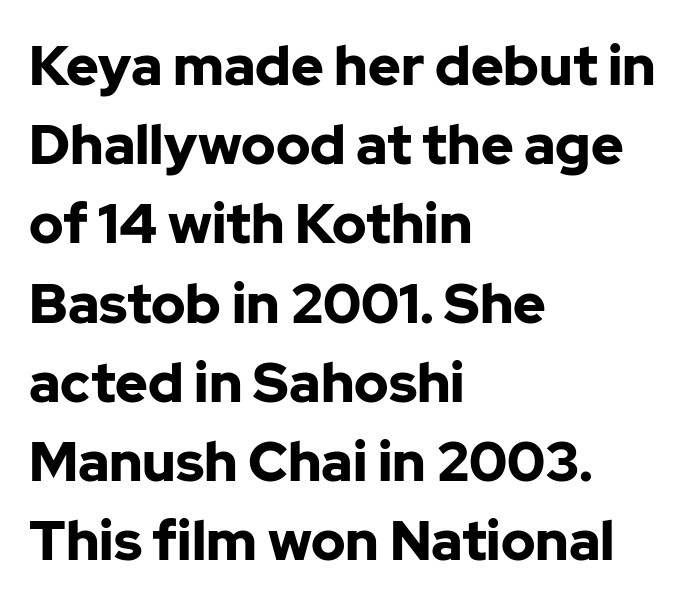
The image shows 55 px bold sans-serif type, upright; set left-aligned, normal line spacing (1.44x), normal letter spacing, not underlined; low stroke contrast and a medium x-height.
